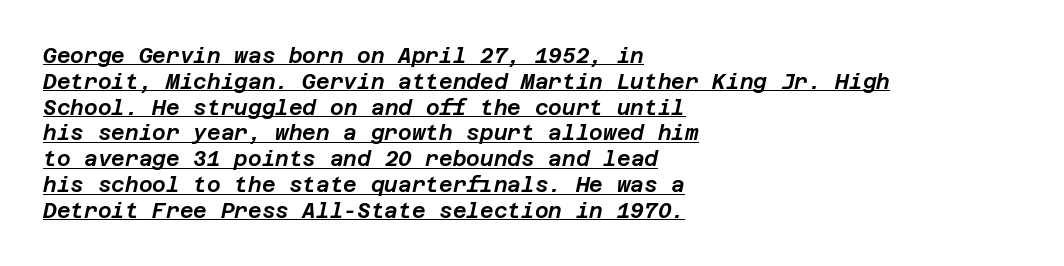
The image shows 21 px text type, italic (leaning right); set left-aligned, line spacing 1.23x, normal letter spacing, underlined.
